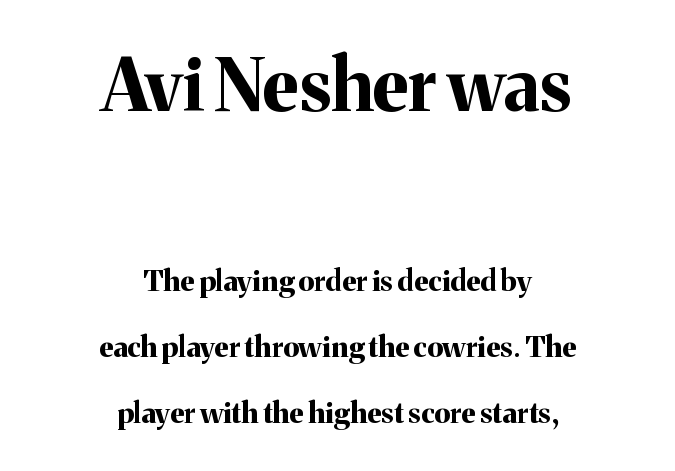
The image shows 72 px bold serif type, upright; set centered, loose line spacing (2.28x), normal letter spacing, not underlined; the first (top) block is 2.48x larger; medium stroke contrast and a medium x-height.
